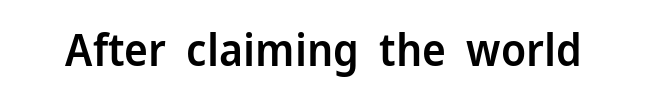
The type is set solid horizontally, with unmodified tracking. Each letter keeps its own natural width here, so spacing adapts to shape. Nope, not italic — everything's standing straight. This is moderately heavy type, rendered in semibold.
